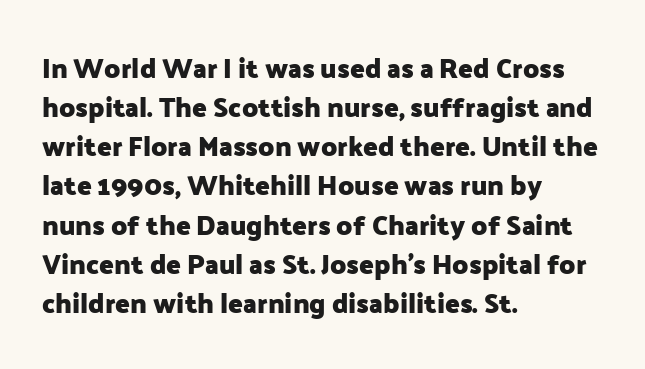
The image shows 27 px bold type, upright; set left-aligned, normal line spacing (1.45x), normal letter spacing, not underlined.
